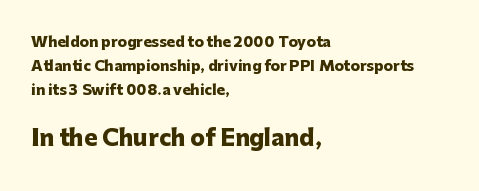
Caption: multi-line text, flush left, ragged right. Lines of text with bare space underneath. Type size steps up from the first block to the second. These words are printed bold, with thick strokes throughout. Upright lettering throughout. Each word holds together tightly as a unit, with standard inter-letter gaps.
